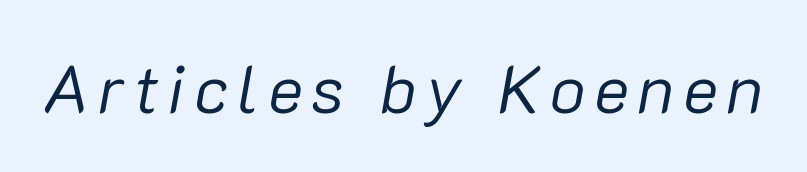
{"italic": "yes", "lean": "right", "slant_degrees": 10, "bold": "no", "weight": "regular", "width": "normal", "stroke_contrast": "low", "x_height": "medium", "monospaced": "no", "underline": "no", "glyph_px": 67}
